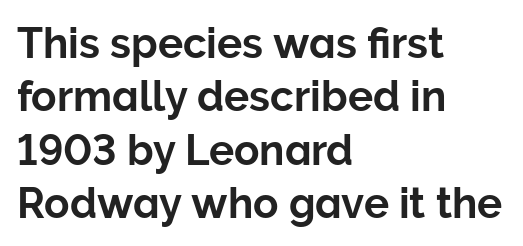
The designer left line spacing at the default. Letter spacing: default. Quick note: underline off. Notice how the stems are strictly vertical — no italics here. The passage shown is typed in a proportional face where columns would drift. The passage shown is typeset with a sans-serif family.
